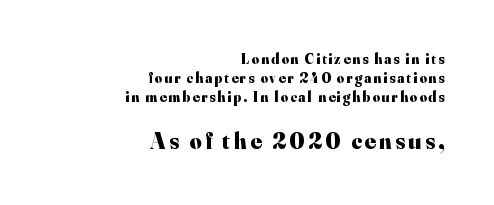
The string is rendered with underlining switched off. Strong, thick strokes mark this as bold type. Layout note: lines flush right. The block of text has a typical density, with ordinary space between rows. Is the lower block the larger one? Yes — the lower block carries the bigger type.
